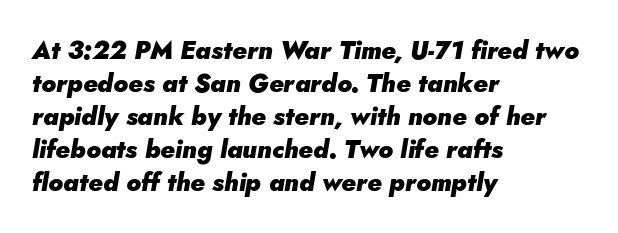
Q: Is the text bold? A: Yes.
Q: Is the text italic (slanted)? A: Yes, it leans right by about 5 degrees.
Q: Is the text underlined? A: No.
Q: How is the paragraph aligned? A: Left-aligned.
Q: Is the spacing between letters normal or unusually wide? A: Normal.
Q: Is the spacing between lines tight, normal or loose? A: Normal.
